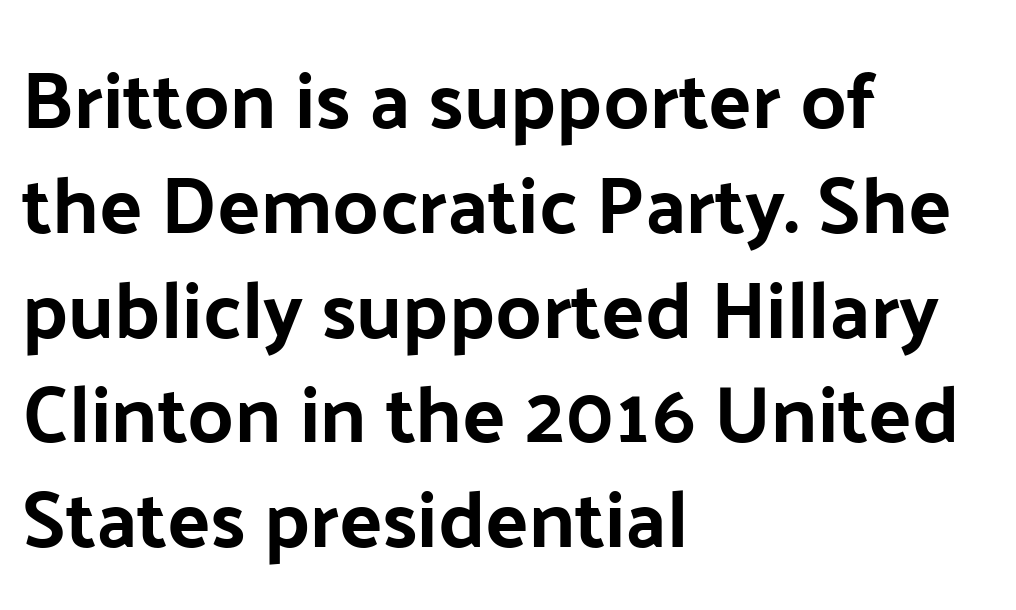
The image shows 80 px sans-serif type, upright; set left-aligned, normal line spacing (1.31x), normal letter spacing, not underlined; low stroke contrast and a medium x-height.
